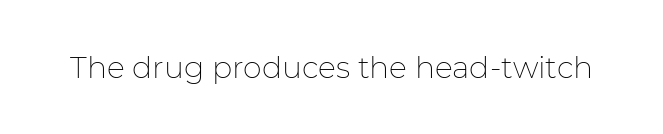
{"serif": "no", "italic": "no", "bold": "no", "weight": "thin", "width": "normal", "stroke_contrast": "low", "x_height": "medium", "monospaced": "no", "underline": "no", "letter_spacing": "normal", "letter_spacing_em": 0.0, "glyph_px": 30}
